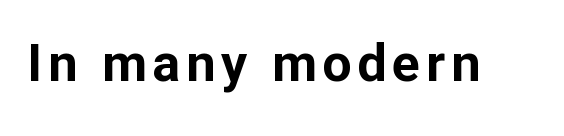
The image shows 52 px bold sans-serif type, upright; set not underlined; low stroke contrast and a medium x-height.
